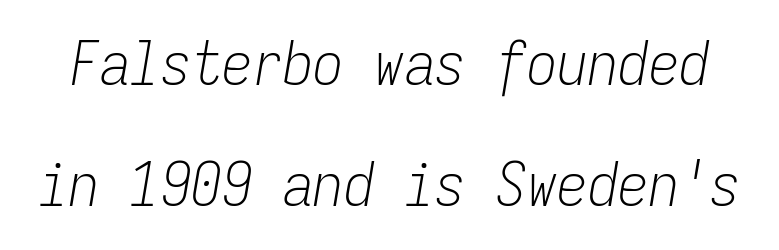
Look at the tracking — it's just the regular setting, nothing added. Type without underlining. Italic? Definitely — the glyphs are oblique. Widely set lines give the paragraph a tall, airy silhouette.
